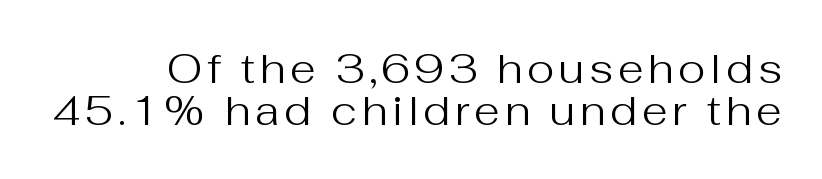
Q: Is the text bold? A: No.
Q: Is the text italic (slanted)? A: No, it is upright.
Q: Is the typeface a serif or a sans-serif typeface? A: Sans-serif.
Q: Is the text underlined? A: No.
Q: Is the spacing between lines tight, normal or loose? A: Tight.
Q: Width (condensed, normal, or wide)? A: Normal.
Q: Stroke contrast? A: Medium.
Q: x-height? A: Medium.
Q: Monospaced? A: No.
